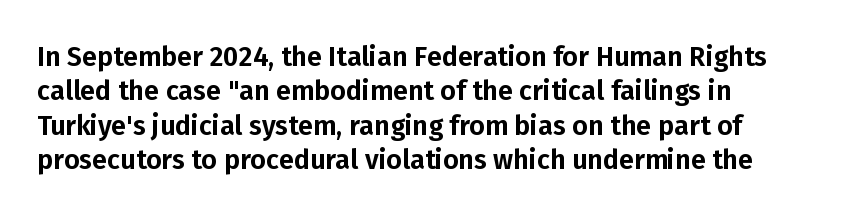
Does the lettering tilt? It doesn't — this is upright. Interline gaps are of average width in this sample. A bare baseline throughout the passage. This sample uses plain, unmodified letter spacing.
